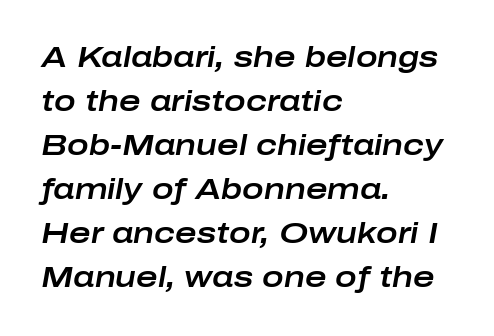
The image shows 29 px wide type, italic (leaning right); set left-aligned, normal line spacing (1.52x), normal letter spacing, not underlined; low stroke contrast and a medium x-height.
